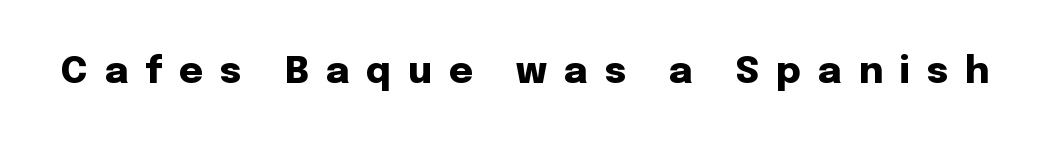
Q: Is the text bold? A: Yes.
Q: Is the text italic (slanted)? A: No, it is upright.
Q: Is the typeface a serif or a sans-serif typeface? A: Sans-serif.
Q: Is the text underlined? A: No.
Q: Is the spacing between letters normal or unusually wide? A: Unusually wide.
Q: Width (condensed, normal, or wide)? A: Normal.
Q: Stroke contrast? A: Low.
Q: x-height? A: Medium.
Q: Monospaced? A: No.
